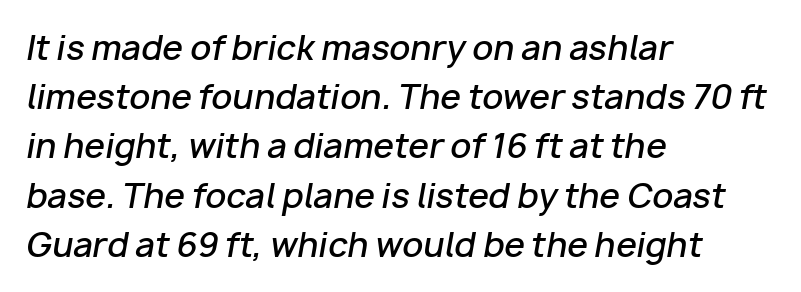
{"italic": "yes", "lean": "right", "slant_degrees": 10, "bold": "semi", "weight": "semibold", "width": "normal", "stroke_contrast": "low", "x_height": "medium", "monospaced": "no", "underline": "no", "align": "left", "line_spacing": "normal", "line_spacing_ratio": 1.49, "letter_spacing": "normal", "letter_spacing_em": 0.0, "glyph_px": 33}
